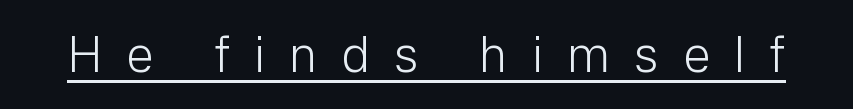
Q: Is the text bold? A: No.
Q: Is the text italic (slanted)? A: No, it is upright.
Q: Is the typeface a serif or a sans-serif typeface? A: Sans-serif.
Q: Is the text underlined? A: Yes.
Q: Is the spacing between letters normal or unusually wide? A: Unusually wide.
Q: Width (condensed, normal, or wide)? A: Normal.
Q: Stroke contrast? A: Low.
Q: x-height? A: Medium.
Q: Monospaced? A: No.
